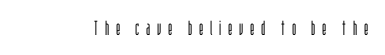
The image shows 20 px text type, upright; set unusually wide letter spacing (+0.34 em), not underlined.
